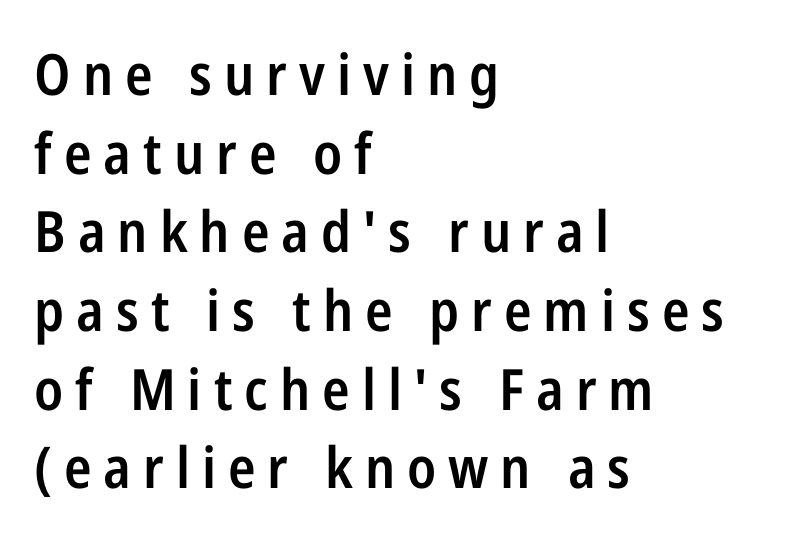
Q: Is the text bold? A: Semi-bold.
Q: Is the text italic (slanted)? A: No, it is upright.
Q: Is the typeface a serif or a sans-serif typeface? A: Sans-serif.
Q: Is the text underlined? A: No.
Q: How is the paragraph aligned? A: Left-aligned.
Q: Is the spacing between letters normal or unusually wide? A: Unusually wide.
Q: Is the spacing between lines tight, normal or loose? A: Normal.
Q: Width (condensed, normal, or wide)? A: Condensed.
Q: Stroke contrast? A: Low.
Q: x-height? A: Medium.
Q: Monospaced? A: No.
